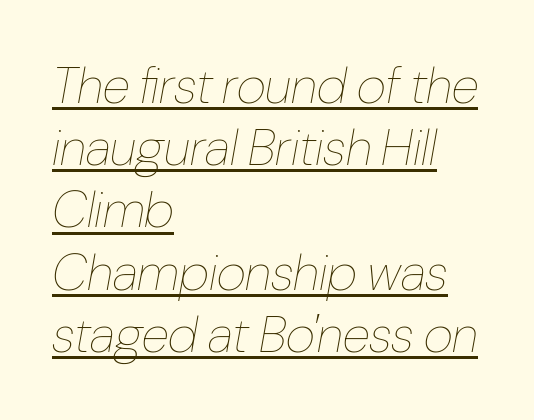
The image shows 51 px thin, condensed type, italic (leaning right); set left-aligned, line spacing 1.22x, normal letter spacing, underlined; low stroke contrast and a medium x-height.
